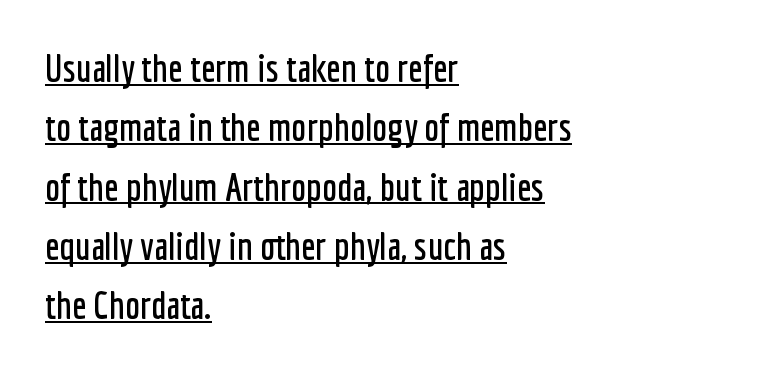
{"serif": "no", "italic": "no", "width": "condensed", "stroke_contrast": "low", "x_height": "medium", "monospaced": "no", "underline": "yes", "align": "left", "line_spacing": "normal", "line_spacing_ratio": 1.56, "letter_spacing": "normal", "letter_spacing_em": 0.0, "glyph_px": 38}
